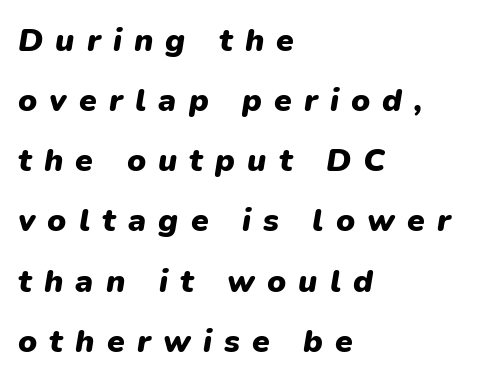
Descender tails drop into unmarked territory. Its strokes are broad and dark, the hallmark of bold type. This sample uses an oblique cut, with every glyph tilted off the vertical. Looks like regular typesetting: each glyph gets only the width it needs. Observe the wide spacing: letters keep a clear distance from each other. Horizontally, the lines are justified to the leading edge only.
